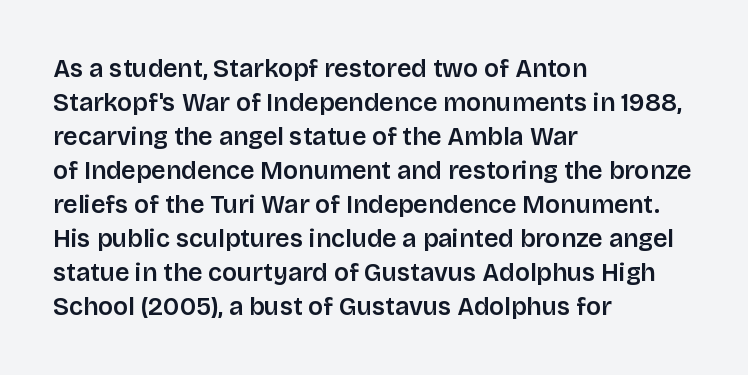
The image shows 25 px text type, upright; set left-aligned, normal line spacing (1.36x), normal letter spacing, not underlined.
